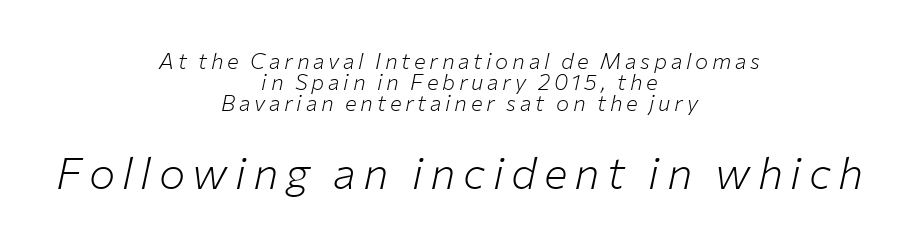
{"italic": "yes", "lean": "right", "slant_degrees": 12, "bold": "no", "weight": "light", "width": "normal", "stroke_contrast": "low", "x_height": "medium", "monospaced": "no", "underline": "no", "align": "center", "line_spacing": "tight", "line_spacing_ratio": 0.95, "larger_block": "second", "size_ratio": 2.0, "glyph_px": 44}
